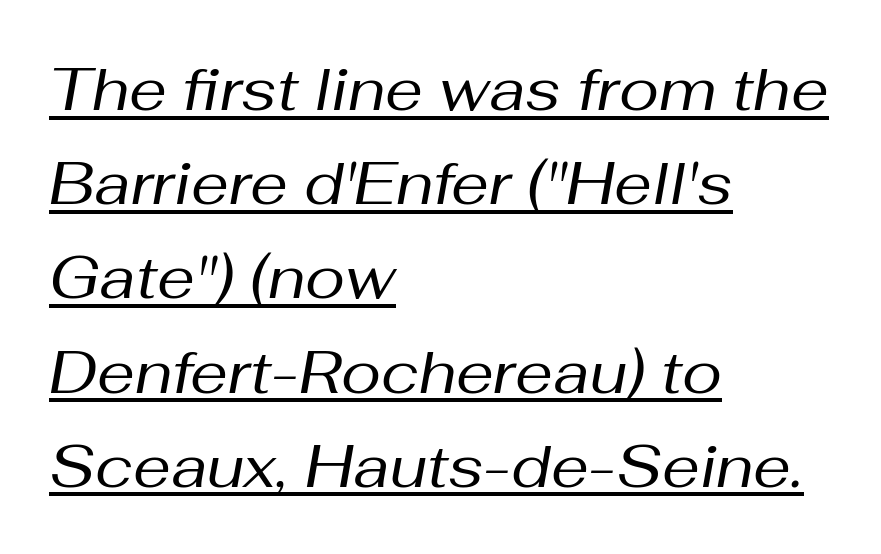
Q: Is the text bold? A: No.
Q: Is the text italic (slanted)? A: Yes, it leans right by about 10 degrees.
Q: Is the text underlined? A: Yes.
Q: How is the paragraph aligned? A: Left-aligned.
Q: Is the spacing between letters normal or unusually wide? A: Normal.
Q: Is the spacing between lines tight, normal or loose? A: Normal.
Q: Width (condensed, normal, or wide)? A: Normal.
Q: Stroke contrast? A: Medium.
Q: x-height? A: Medium.
Q: Monospaced? A: No.
